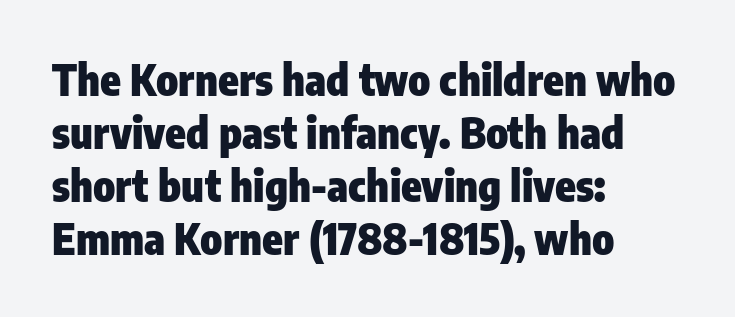
The image shows 42 px heavy, condensed sans-serif type, upright; set left-aligned, normal line spacing (1.26x), normal letter spacing, not underlined; low stroke contrast and a medium x-height.
